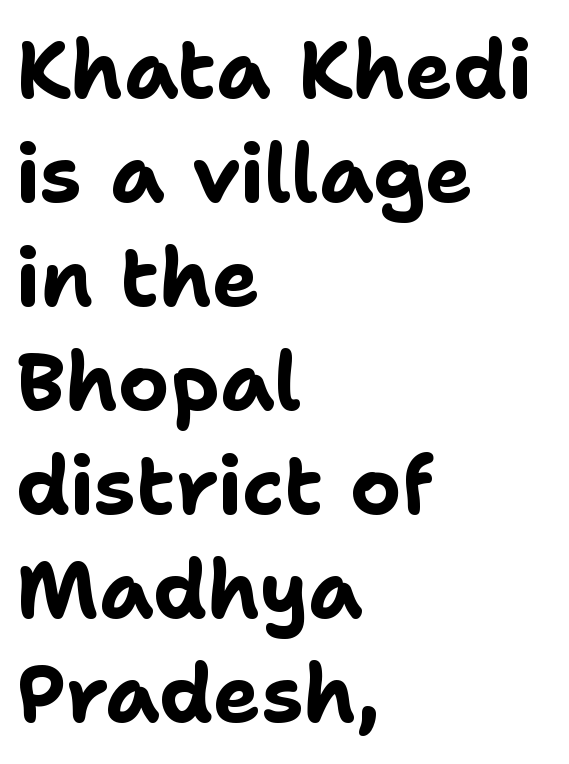
Q: Is the text bold? A: Yes.
Q: Is the text italic (slanted)? A: No, it is upright.
Q: Is the typeface a serif or a sans-serif typeface? A: Sans-serif.
Q: Is the text underlined? A: No.
Q: How is the paragraph aligned? A: Left-aligned.
Q: Is the spacing between letters normal or unusually wide? A: Normal.
Q: Is the spacing between lines tight, normal or loose? A: Normal.
Q: Width (condensed, normal, or wide)? A: Normal.
Q: Stroke contrast? A: Low.
Q: x-height? A: Medium.
Q: Monospaced? A: No.
